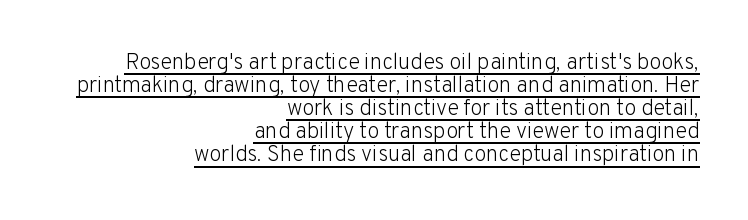
{"italic": "no", "bold": "no", "underline": "yes", "align": "right", "line_spacing": "tight", "line_spacing_ratio": 1.05, "letter_spacing": "normal", "letter_spacing_em": 0.0, "glyph_px": 22}
